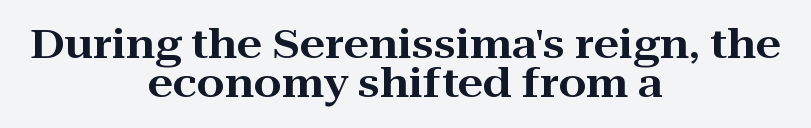
Q: Is the text italic (slanted)? A: No, it is upright.
Q: Is the typeface a serif or a sans-serif typeface? A: Serif.
Q: Is the text underlined? A: No.
Q: How is the paragraph aligned? A: Centered.
Q: Is the spacing between letters normal or unusually wide? A: Normal.
Q: Is the spacing between lines tight, normal or loose? A: Tight.
Q: Width (condensed, normal, or wide)? A: Wide.
Q: Stroke contrast? A: High.
Q: x-height? A: Medium.
Q: Monospaced? A: No.
